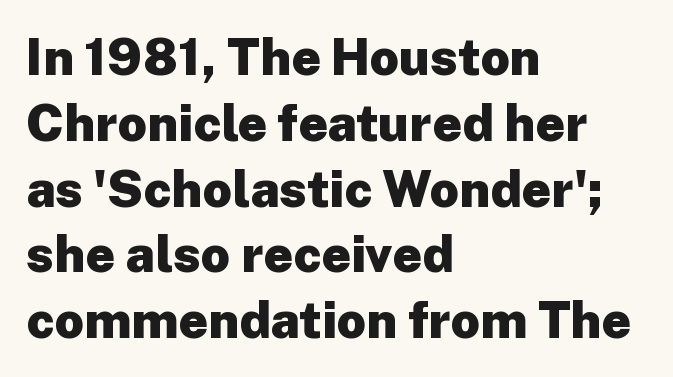
The image shows 51 px heavy sans-serif type, upright; set left-aligned, normal line spacing (1.29x), normal letter spacing, not underlined; low stroke contrast and a medium x-height.
